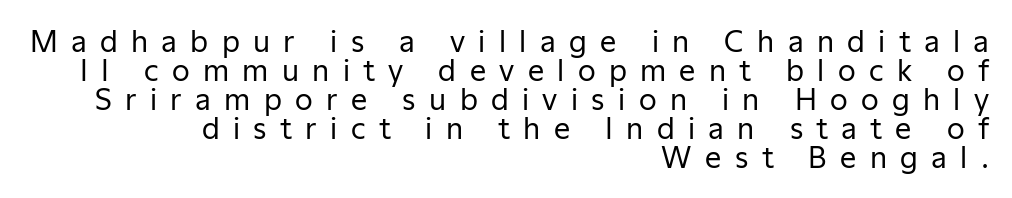
{"serif": "no", "italic": "no", "bold": "no", "weight": "regular", "width": "normal", "stroke_contrast": "low", "x_height": "medium", "monospaced": "no", "underline": "no", "align": "right", "line_spacing": "tight", "line_spacing_ratio": 1.0, "letter_spacing": "wide", "letter_spacing_em": 0.46, "glyph_px": 29}
